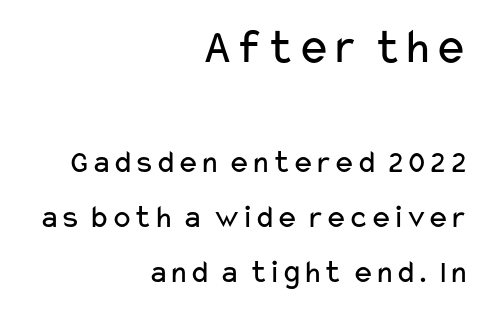
Q: Is the text bold? A: No.
Q: Is the text italic (slanted)? A: No, it is upright.
Q: Is the typeface a serif or a sans-serif typeface? A: Sans-serif.
Q: Is the text underlined? A: No.
Q: How is the paragraph aligned? A: Right-aligned.
Q: Is the spacing between letters normal or unusually wide? A: Normal.
Q: Is the spacing between lines tight, normal or loose? A: Normal.
Q: Which block of text is set in a larger size, the first (top) or the second (bottom)? A: The first (top) one.
Q: Width (condensed, normal, or wide)? A: Wide.
Q: Stroke contrast? A: Low.
Q: x-height? A: Medium.
Q: Monospaced? A: No.
